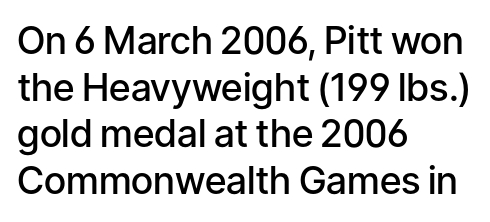
The image shows 38 px semibold sans-serif type, upright; set left-aligned, line spacing 1.23x, normal letter spacing, not underlined; low stroke contrast and a medium x-height.
